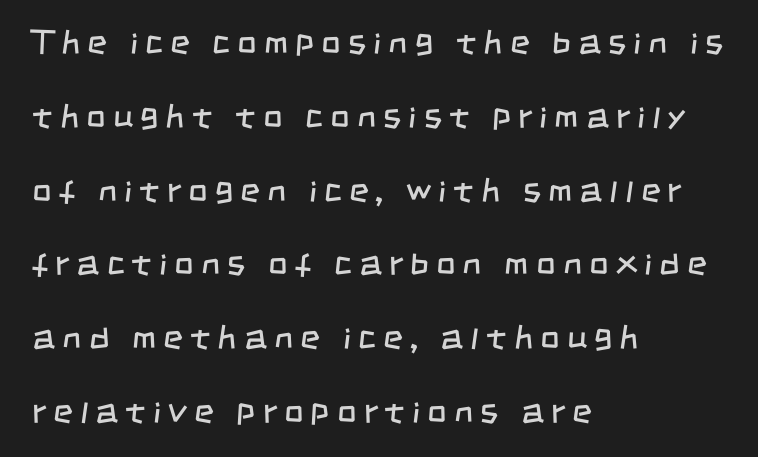
Q: Is the text bold? A: No.
Q: Is the typeface a serif or a sans-serif typeface? A: Sans-serif.
Q: Is the text underlined? A: No.
Q: How is the paragraph aligned? A: Left-aligned.
Q: Is the spacing between letters normal or unusually wide? A: Unusually wide.
Q: Is the spacing between lines tight, normal or loose? A: Loose.
Q: Width (condensed, normal, or wide)? A: Condensed.
Q: Stroke contrast? A: Low.
Q: x-height? A: Large.
Q: Monospaced? A: No.
